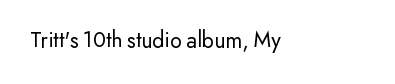
No word sits above an underline. The lettering stays uniformly vertical, giving the passage a roman look. Does extra space separate the letters? No, they use regular spacing. Compared with a centered layout, this one pins lines to the left instead.
